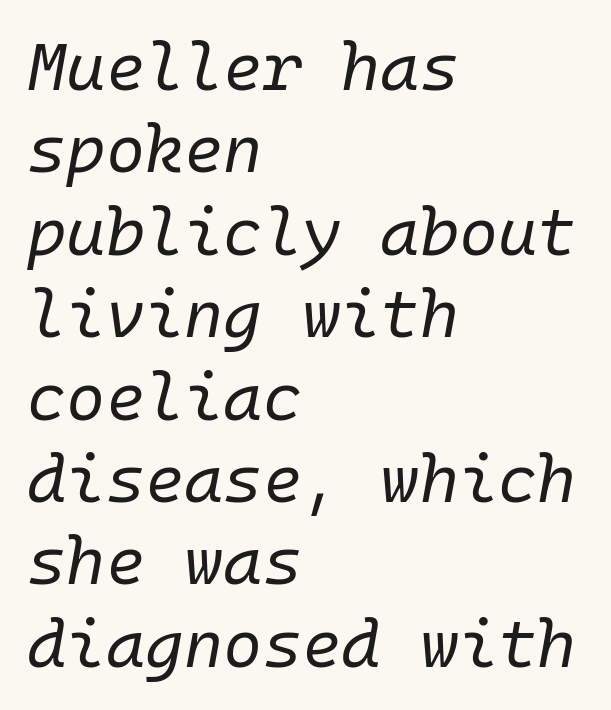
The image shows 67 px regular-weight type, italic (leaning right), monospaced; set left-aligned, line spacing 1.23x, normal letter spacing, not underlined; low stroke contrast and a medium x-height.
